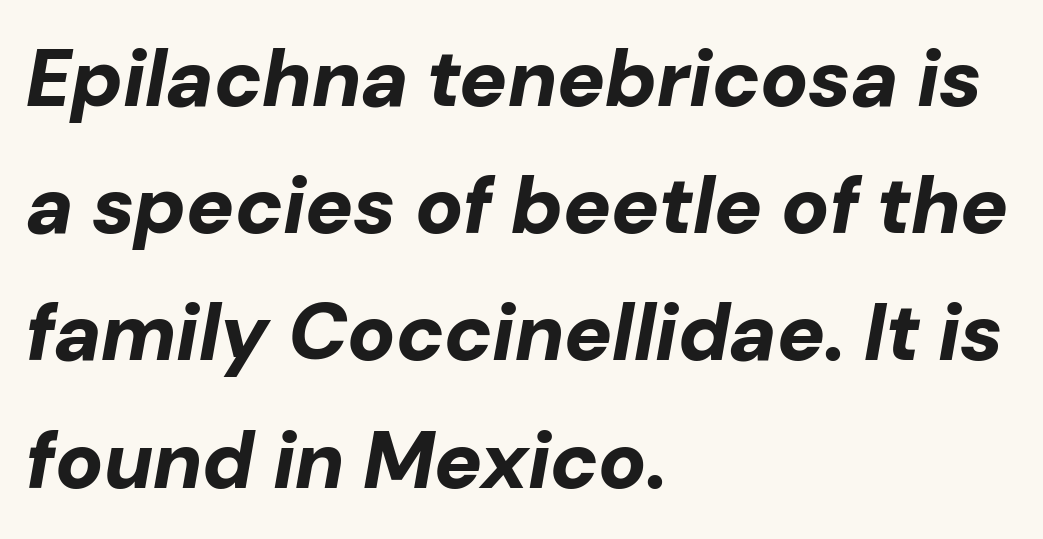
{"italic": "yes", "lean": "right", "slant_degrees": 10, "bold": "yes", "weight": "bold", "width": "normal", "stroke_contrast": "low", "x_height": "medium", "monospaced": "no", "underline": "no", "align": "left", "line_spacing": "normal", "line_spacing_ratio": 1.59, "letter_spacing": "normal", "letter_spacing_em": 0.0, "glyph_px": 80}
